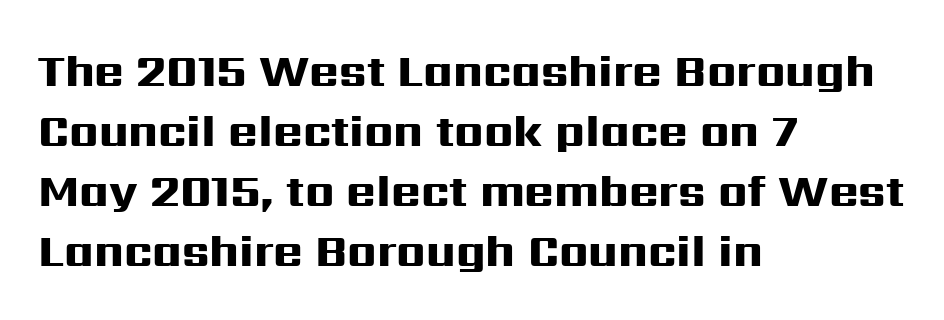
{"serif": "no", "italic": "no", "bold": "yes", "weight": "heavy", "width": "wide", "stroke_contrast": "high", "x_height": "medium", "monospaced": "no", "underline": "no", "align": "left", "line_spacing": "normal", "line_spacing_ratio": 1.33, "letter_spacing": "normal", "letter_spacing_em": 0.0, "glyph_px": 45}
